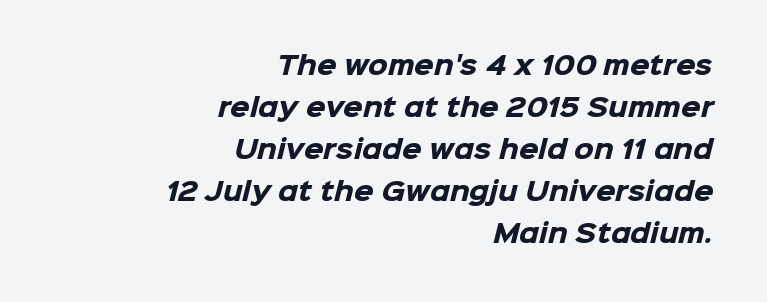
The image shows 25 px bold type; set right-aligned, normal line spacing (1.68x), normal letter spacing, not underlined.
